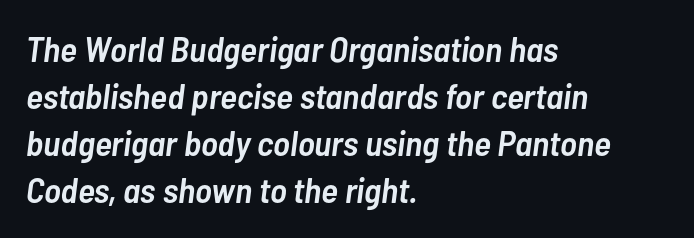
{"italic": "yes", "lean": "right", "slant_degrees": 7, "bold": "semi", "weight": "semibold", "width": "condensed", "stroke_contrast": "low", "x_height": "medium", "monospaced": "no", "underline": "no", "align": "left", "line_spacing": "normal", "line_spacing_ratio": 1.31, "letter_spacing": "normal", "letter_spacing_em": 0.0, "glyph_px": 36}
